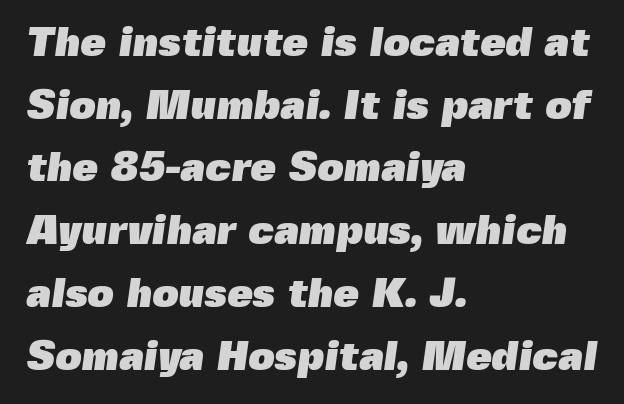
Q: Is the text bold? A: Yes.
Q: Is the typeface a serif or a sans-serif typeface? A: Sans-serif.
Q: Is the text underlined? A: No.
Q: How is the paragraph aligned? A: Left-aligned.
Q: Is the spacing between letters normal or unusually wide? A: Normal.
Q: Is the spacing between lines tight, normal or loose? A: Normal.
Q: Width (condensed, normal, or wide)? A: Normal.
Q: x-height? A: Medium.
Q: Monospaced? A: No.
